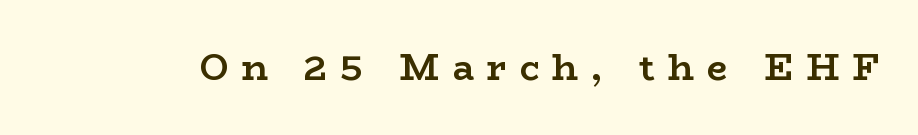
The image shows 36 px semibold, wide serif type, upright; set unusually wide letter spacing (+0.36 em), not underlined; low stroke contrast and a medium x-height.
